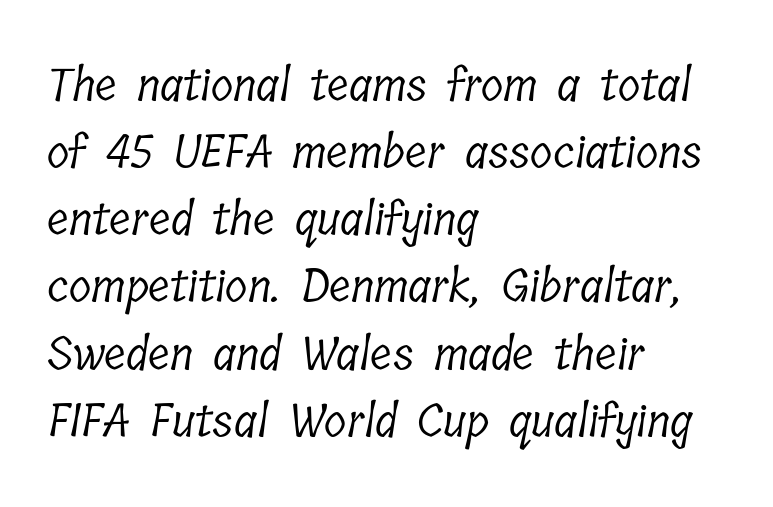
What stands out about the letter spacing? Nothing — it is the standard amount. Proportional: the letters do not fall into vertical columns. Is this a heavy cut? Hardly; it is regular or lighter. The gap between lines stays unmarked.
